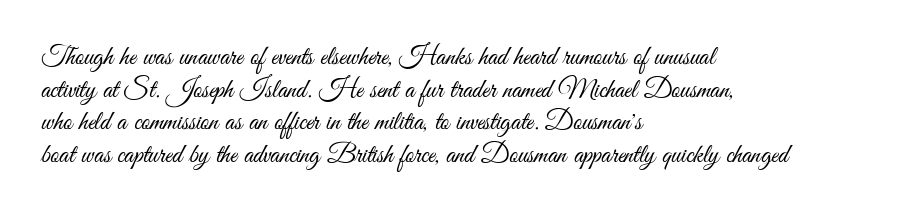
Q: Is the text bold? A: No.
Q: Is the text italic (slanted)? A: Yes.
Q: Is the text underlined? A: No.
Q: How is the paragraph aligned? A: Left-aligned.
Q: Is the spacing between letters normal or unusually wide? A: Normal.
